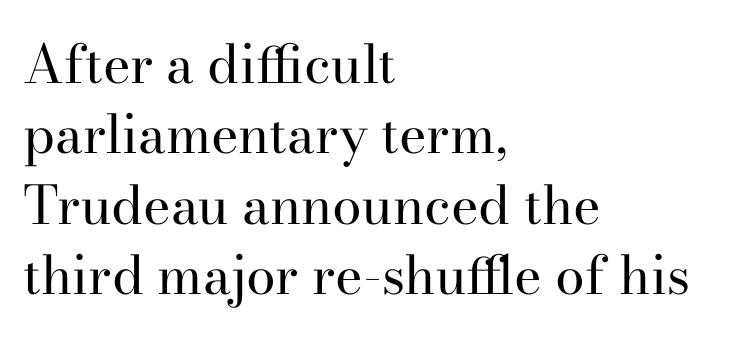
Serifs: yes, visible at the terminals of the letterforms. The type is set solid horizontally, with unmodified tracking. The lines are quadded left. Regarding leading, the lines here are spaced in the standard way.
